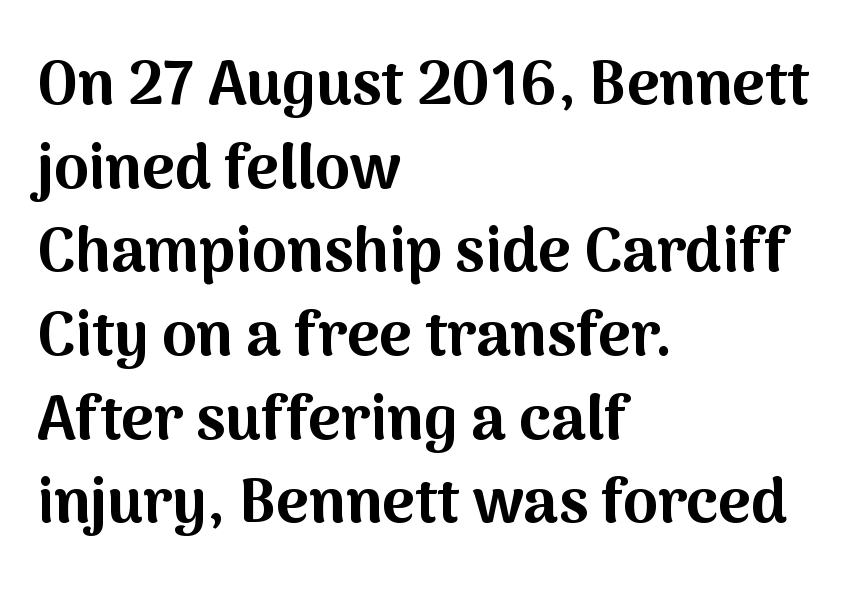
Caption: standard tracking, unaltered. Each row of text sits above clean, open space. A normal amount of white space separates one row of letters from the next. Casual observation: everything's shoved over to the left. Note the varied advance widths — an 'i' is clearly narrower than an 'm'.
